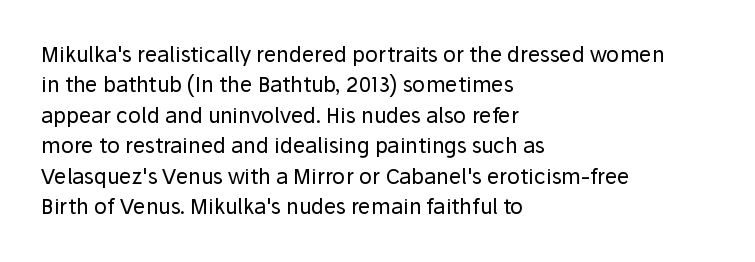
The image shows 21 px text type, upright; set left-aligned, normal line spacing (1.45x), normal letter spacing, not underlined.
